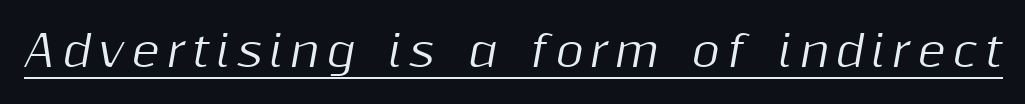
{"italic": "yes", "lean": "right", "slant_degrees": 10, "width": "normal", "stroke_contrast": "medium", "x_height": "medium", "monospaced": "no", "underline": "yes", "glyph_px": 43}
